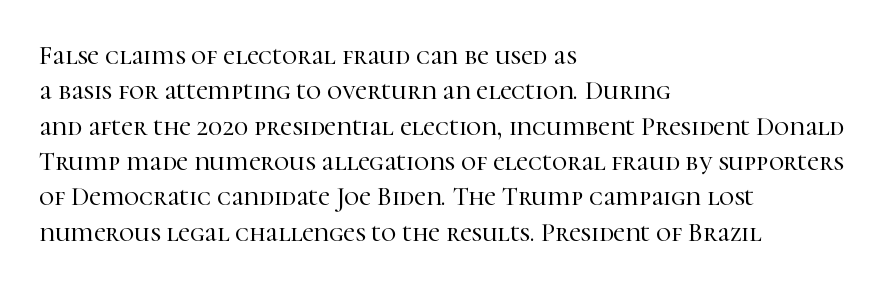
The passage shown stacks its lines at a standard gap. These lines stack with their left ends in a neat column. A roman cut, with each character standing at attention. Caption: standard tracking, unaltered. Words float on clear page, feet unadorned.
